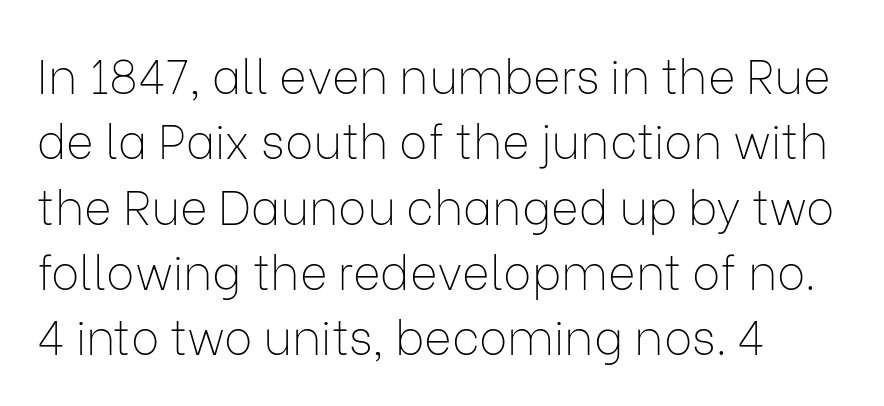
Q: Is the text bold? A: No.
Q: Is the text italic (slanted)? A: No, it is upright.
Q: Is the typeface a serif or a sans-serif typeface? A: Sans-serif.
Q: Is the text underlined? A: No.
Q: How is the paragraph aligned? A: Left-aligned.
Q: Is the spacing between letters normal or unusually wide? A: Normal.
Q: Is the spacing between lines tight, normal or loose? A: Normal.
Q: Width (condensed, normal, or wide)? A: Normal.
Q: Stroke contrast? A: Low.
Q: x-height? A: Medium.
Q: Monospaced? A: No.
